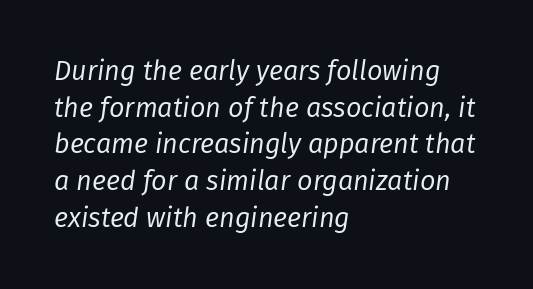
The image shows 27 px text type, italic (leaning right); set left-aligned, normal line spacing (1.36x), normal letter spacing, not underlined.
